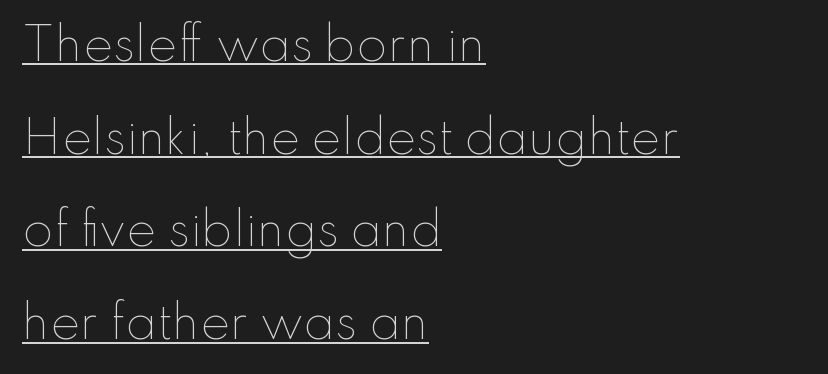
The image shows 45 px thin type, upright; set left-aligned, loose line spacing (2.06x), normal letter spacing, underlined; low stroke contrast and a small x-height.
